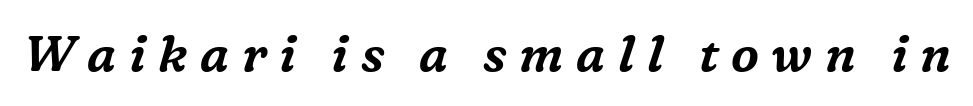
{"serif": "yes", "italic": "yes", "lean": "right", "slant_degrees": 16, "width": "normal", "stroke_contrast": "medium", "x_height": "medium", "monospaced": "no", "underline": "no", "letter_spacing": "wide", "letter_spacing_em": 0.25, "glyph_px": 50}
